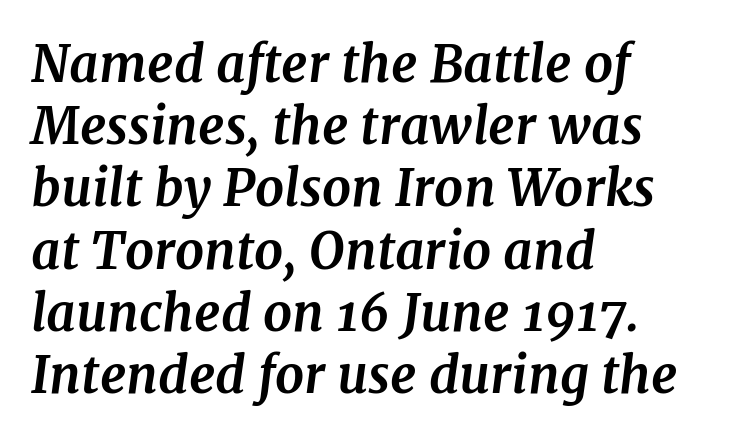
{"serif": "yes", "italic": "yes", "lean": "right", "slant_degrees": 7, "bold": "yes", "weight": "bold", "width": "normal", "stroke_contrast": "medium", "x_height": "medium", "monospaced": "no", "underline": "no", "align": "left", "line_spacing_ratio": 1.22, "letter_spacing": "normal", "letter_spacing_em": 0.0, "glyph_px": 51}
